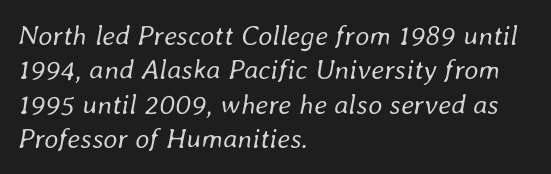
Words appear dense and cohesive because spacing is normal. Is this a heavy cut? Hardly; it is regular or lighter. The passage shown is typed in a proportional face where columns would drift. Horizontal alignment here is leftward, the default for most running prose. Looking at the ascenders, they clearly lean.
